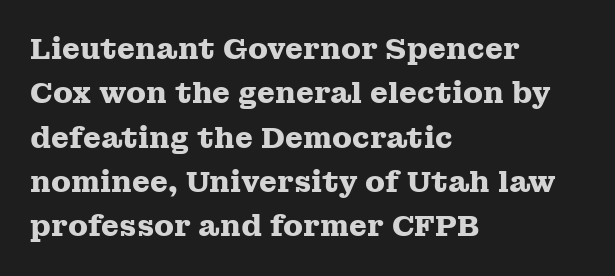
The baseline area is clear. If you drew a line through each stem, it would be perfectly vertical. The face used here is rendered with its standard letterfit. Look at the stroke-to-counter ratio: heavy, a bold.
